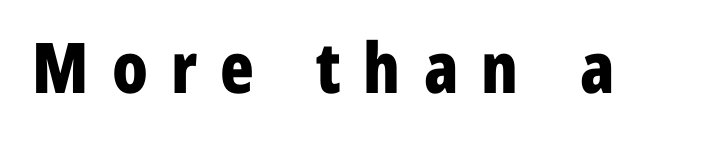
Q: Is the text bold? A: Yes.
Q: Is the text italic (slanted)? A: No, it is upright.
Q: Is the typeface a serif or a sans-serif typeface? A: Sans-serif.
Q: Is the text underlined? A: No.
Q: Is the spacing between letters normal or unusually wide? A: Unusually wide.
Q: Width (condensed, normal, or wide)? A: Condensed.
Q: Stroke contrast? A: Low.
Q: x-height? A: Medium.
Q: Monospaced? A: No.
